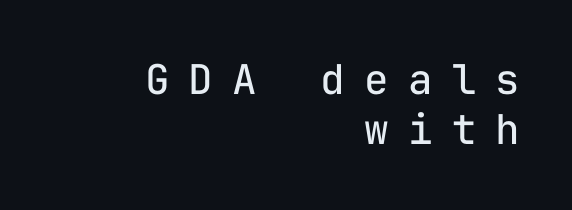
The image shows 41 px regular-weight sans-serif type, upright, monospaced; set right-aligned, line spacing 1.23x, unusually wide letter spacing (+0.47 em), not underlined; low stroke contrast and a medium x-height.
